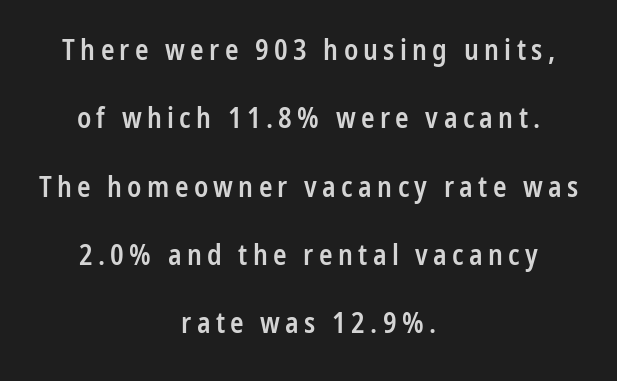
The image shows 28 px semibold, condensed sans-serif type, upright; set centered, loose line spacing (2.44x), not underlined; low stroke contrast and a medium x-height.
